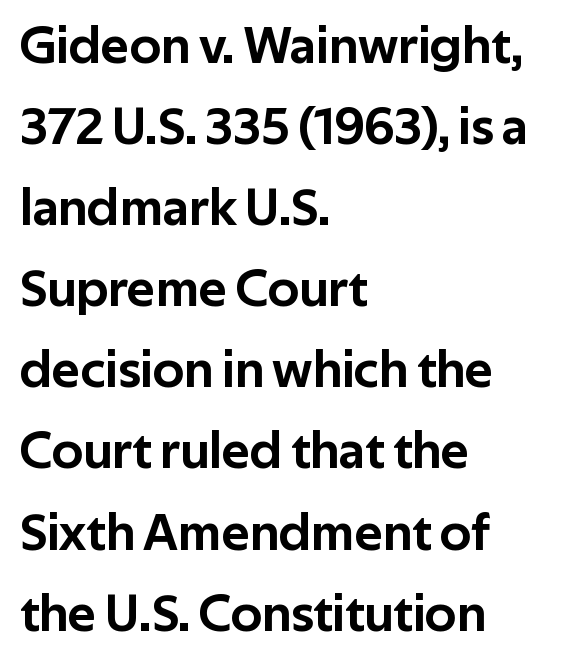
Underlining? Definitely not there. The letters carry no serifs — their stems end cleanly without finishing strokes. The setting favours the left margin, as ordinary paragraphs usually do. Whoever set this chose a conventional vertical rhythm. Notice how the stems are strictly vertical — no italics here.
